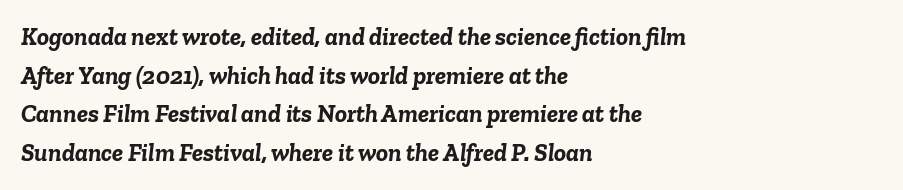
The image shows 25 px bold type, italic (leaning right); set left-aligned, normal line spacing (1.55x), normal letter spacing, not underlined.
